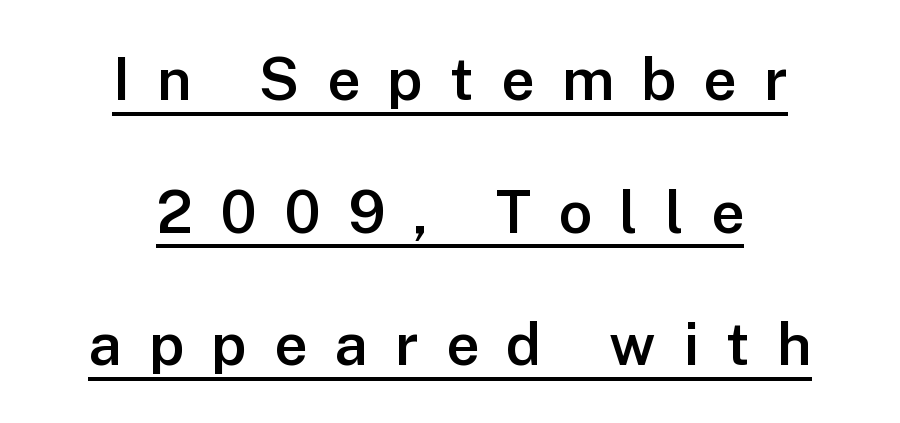
Q: Is the text bold? A: Semi-bold.
Q: Is the text italic (slanted)? A: No, it is upright.
Q: Is the typeface a serif or a sans-serif typeface? A: Sans-serif.
Q: Is the text underlined? A: Yes.
Q: How is the paragraph aligned? A: Centered.
Q: Is the spacing between letters normal or unusually wide? A: Unusually wide.
Q: Is the spacing between lines tight, normal or loose? A: Loose.
Q: Width (condensed, normal, or wide)? A: Normal.
Q: Stroke contrast? A: Low.
Q: x-height? A: Medium.
Q: Monospaced? A: No.
